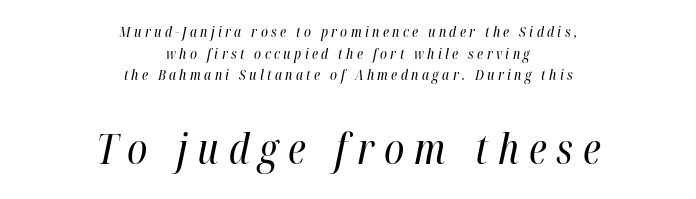
{"italic": "yes", "lean": "right", "slant_degrees": 12, "bold": "no", "weight": "regular", "width": "condensed", "stroke_contrast": "high", "x_height": "medium", "monospaced": "no", "underline": "no", "align": "center", "line_spacing": "normal", "line_spacing_ratio": 1.55, "letter_spacing": "wide", "letter_spacing_em": 0.24, "larger_block": "second", "size_ratio": 2.93, "glyph_px": 41}
